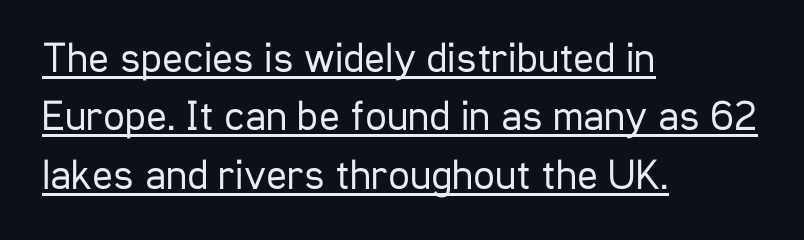
The image shows 43 px regular-weight, condensed sans-serif type, upright; set left-aligned, normal line spacing (1.36x), normal letter spacing, underlined; low stroke contrast and a medium x-height.
